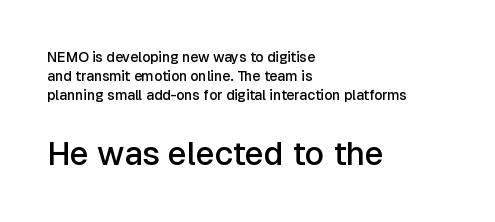
Q: Is the text bold? A: Semi-bold.
Q: Is the text italic (slanted)? A: No, it is upright.
Q: Is the typeface a serif or a sans-serif typeface? A: Sans-serif.
Q: Is the text underlined? A: No.
Q: How is the paragraph aligned? A: Left-aligned.
Q: Is the spacing between letters normal or unusually wide? A: Normal.
Q: Is the spacing between lines tight, normal or loose? A: Normal.
Q: Which block of text is set in a larger size, the first (top) or the second (bottom)? A: The second (bottom) one.
Q: Width (condensed, normal, or wide)? A: Normal.
Q: Stroke contrast? A: Low.
Q: x-height? A: Medium.
Q: Monospaced? A: No.
